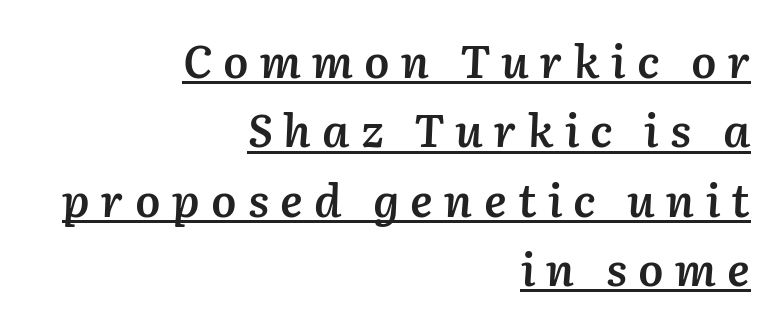
{"italic": "yes", "lean": "right", "slant_degrees": 2, "bold": "semi", "weight": "semibold", "width": "normal", "stroke_contrast": "medium", "x_height": "medium", "monospaced": "no", "underline": "yes", "align": "right", "line_spacing": "normal", "line_spacing_ratio": 1.54, "letter_spacing": "wide", "letter_spacing_em": 0.25, "glyph_px": 45}
